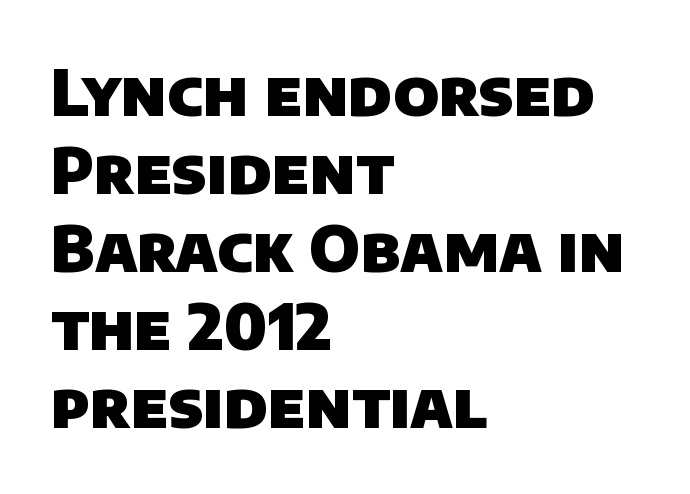
{"serif": "no", "bold": "yes", "weight": "heavy", "width": "normal", "stroke_contrast": "low", "x_height": "large", "monospaced": "no", "underline": "no", "align": "left", "line_spacing_ratio": 1.24, "letter_spacing": "normal", "letter_spacing_em": 0.0, "glyph_px": 63}
